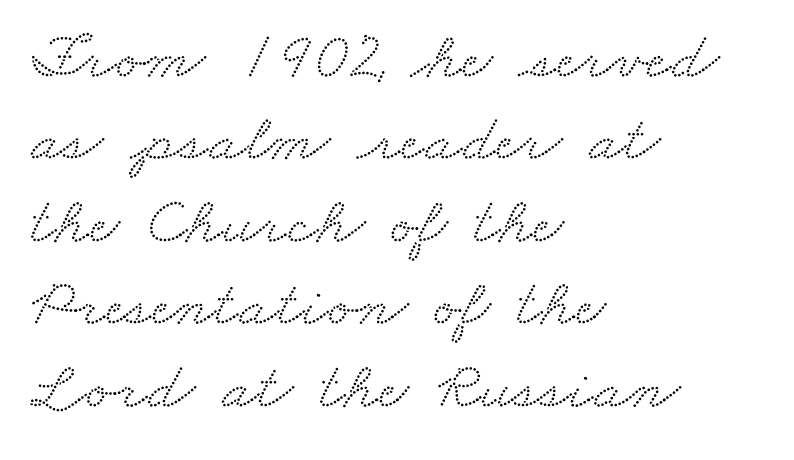
Q: Is the typeface a serif or a sans-serif typeface? A: Serif.
Q: Is the text underlined? A: No.
Q: How is the paragraph aligned? A: Left-aligned.
Q: Is the spacing between letters normal or unusually wide? A: Normal.
Q: Width (condensed, normal, or wide)? A: Wide.
Q: Stroke contrast? A: Medium.
Q: x-height? A: Small.
Q: Monospaced? A: No.
